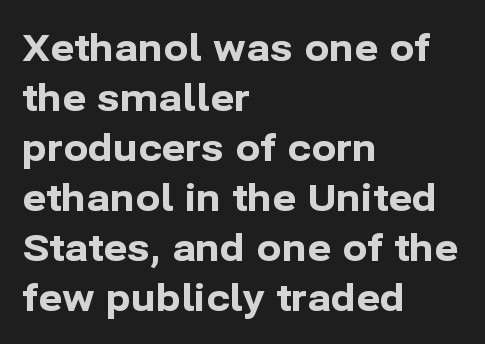
Quick note: interline space is typical. Ordinary non-slanted type is in use. Is the block centered? No — it sits flush against the left margin. Each letter's strokes conclude bluntly, with no projecting serifs.
